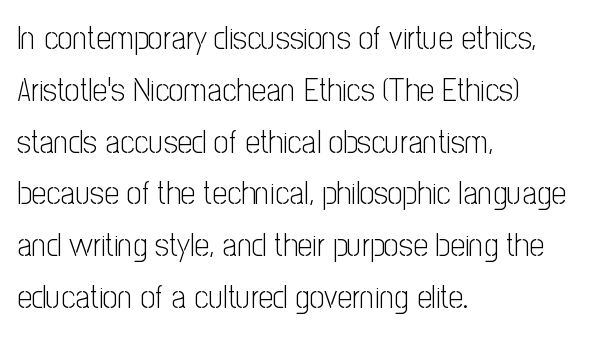
The image shows 33 px light, condensed sans-serif type, upright; set left-aligned, normal line spacing (1.57x), normal letter spacing, not underlined; low stroke contrast and a medium x-height.
